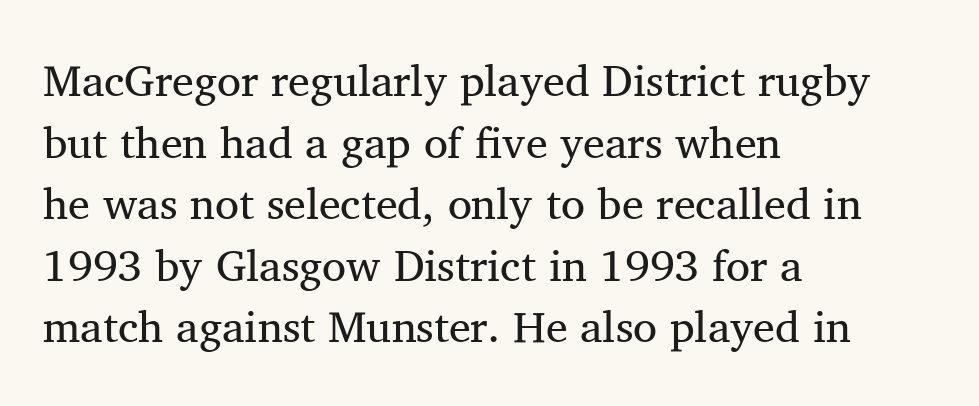
Q: Is the text bold? A: No.
Q: Is the text italic (slanted)? A: No, it is upright.
Q: Is the typeface a serif or a sans-serif typeface? A: Serif.
Q: Is the text underlined? A: No.
Q: How is the paragraph aligned? A: Left-aligned.
Q: Is the spacing between letters normal or unusually wide? A: Normal.
Q: Is the spacing between lines tight, normal or loose? A: Normal.
Q: Width (condensed, normal, or wide)? A: Normal.
Q: Stroke contrast? A: Medium.
Q: x-height? A: Medium.
Q: Monospaced? A: No.
